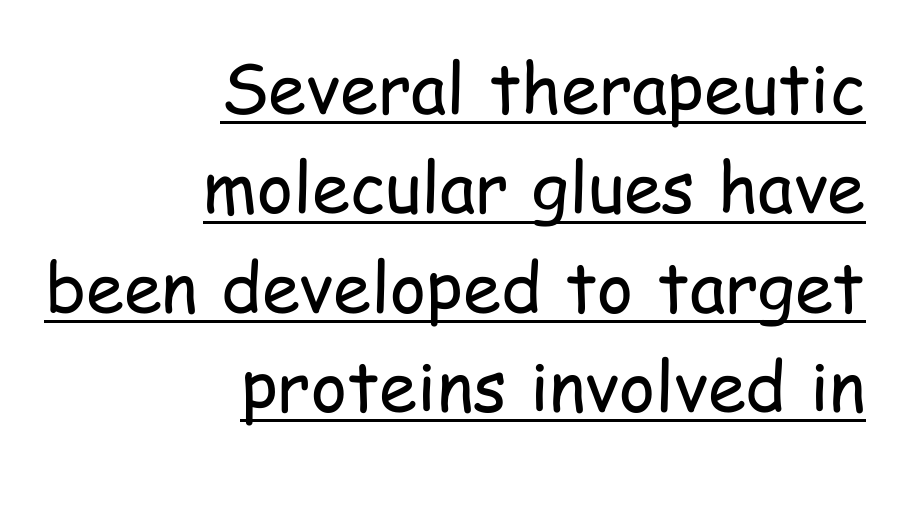
Q: Is the text bold? A: No.
Q: Is the text italic (slanted)? A: No, it is upright.
Q: Is the typeface a serif or a sans-serif typeface? A: Sans-serif.
Q: Is the text underlined? A: Yes.
Q: How is the paragraph aligned? A: Right-aligned.
Q: Is the spacing between letters normal or unusually wide? A: Normal.
Q: Is the spacing between lines tight, normal or loose? A: Normal.
Q: Width (condensed, normal, or wide)? A: Condensed.
Q: Stroke contrast? A: Low.
Q: x-height? A: Medium.
Q: Monospaced? A: No.
